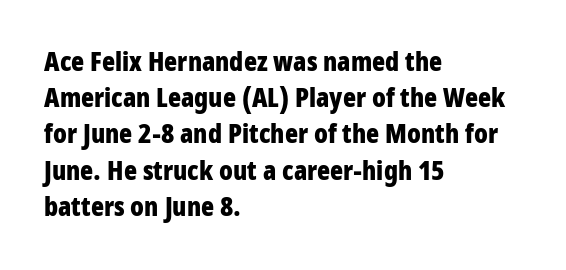
Q: Is the text bold? A: Yes.
Q: Is the text italic (slanted)? A: No, it is upright.
Q: Is the text underlined? A: No.
Q: How is the paragraph aligned? A: Left-aligned.
Q: Is the spacing between letters normal or unusually wide? A: Normal.
Q: Is the spacing between lines tight, normal or loose? A: Normal.
